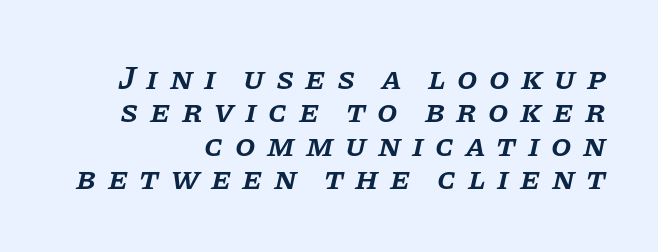
{"serif": "yes", "italic": "yes", "lean": "right", "slant_degrees": 11, "bold": "semi", "weight": "semibold", "width": "normal", "stroke_contrast": "low", "x_height": "large", "monospaced": "no", "underline": "no", "align": "right", "line_spacing": "tight", "line_spacing_ratio": 1.01, "letter_spacing": "wide", "letter_spacing_em": 0.34, "glyph_px": 33}
